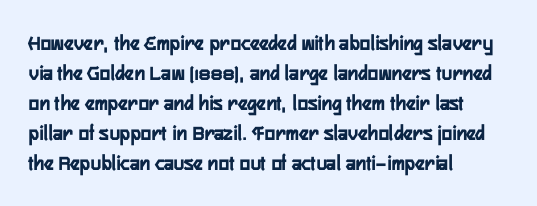
{"italic": "no", "underline": "no", "align": "left", "line_spacing": "normal", "line_spacing_ratio": 1.36, "letter_spacing": "normal", "letter_spacing_em": 0.0, "glyph_px": 22}
